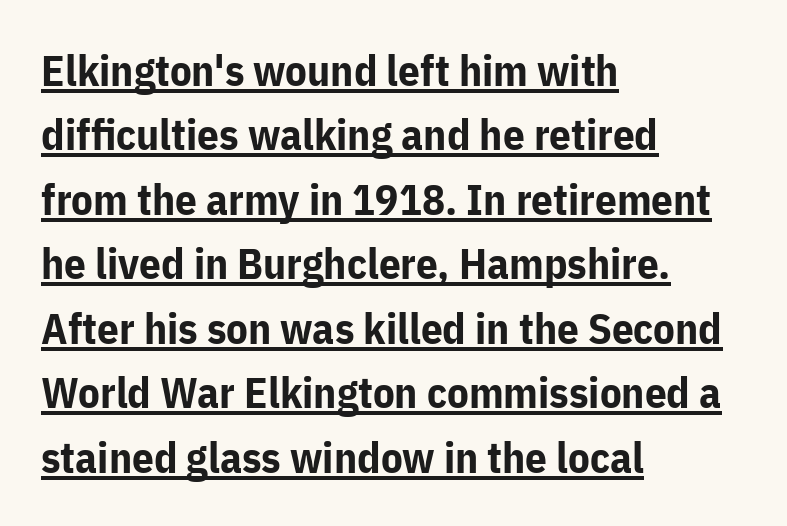
{"serif": "no", "italic": "no", "bold": "yes", "weight": "bold", "width": "normal", "stroke_contrast": "low", "x_height": "medium", "monospaced": "no", "underline": "yes", "align": "left", "line_spacing": "normal", "line_spacing_ratio": 1.5, "letter_spacing": "normal", "letter_spacing_em": 0.0, "glyph_px": 43}
